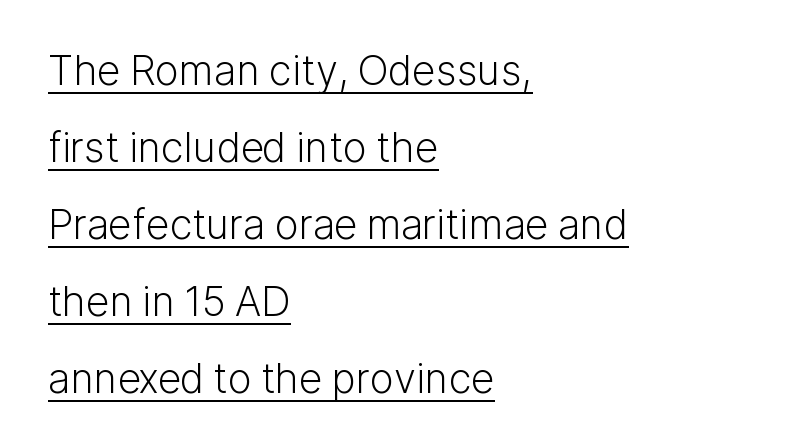
The image shows 41 px light sans-serif type, upright; set left-aligned, line spacing 1.88x, normal letter spacing, underlined; low stroke contrast and a medium x-height.
